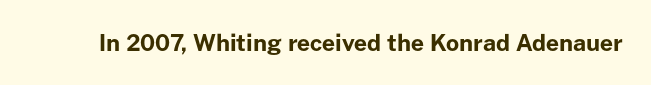
{"italic": "no", "bold": "yes", "underline": "no", "letter_spacing": "normal", "letter_spacing_em": 0.0, "glyph_px": 23}
